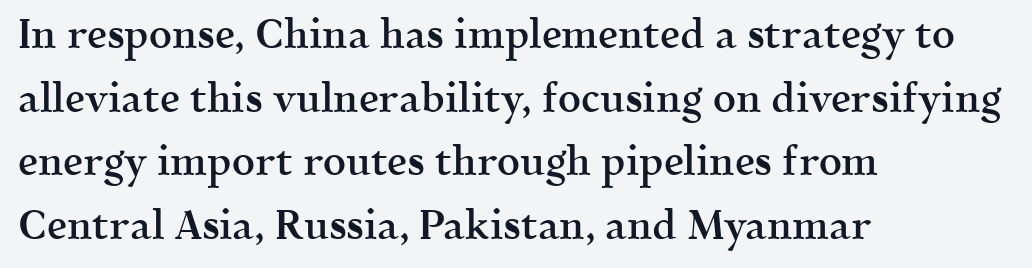
Q: Is the text bold? A: Semi-bold.
Q: Is the text italic (slanted)? A: No, it is upright.
Q: Is the typeface a serif or a sans-serif typeface? A: Serif.
Q: Is the text underlined? A: No.
Q: How is the paragraph aligned? A: Left-aligned.
Q: Is the spacing between letters normal or unusually wide? A: Normal.
Q: Is the spacing between lines tight, normal or loose? A: Normal.
Q: Width (condensed, normal, or wide)? A: Normal.
Q: x-height? A: Medium.
Q: Monospaced? A: No.
